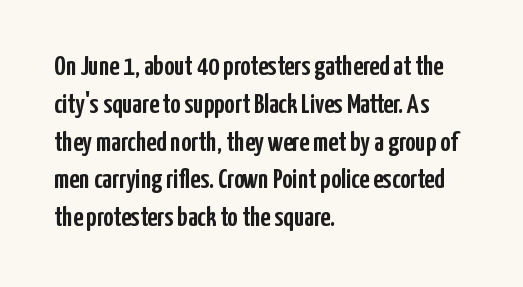
The compositor pushed each line to the left boundary. Upright lettering throughout. Note the varied advance widths — an 'i' is clearly narrower than an 'm'. Glyph-to-glyph distance matches everyday printed text.
